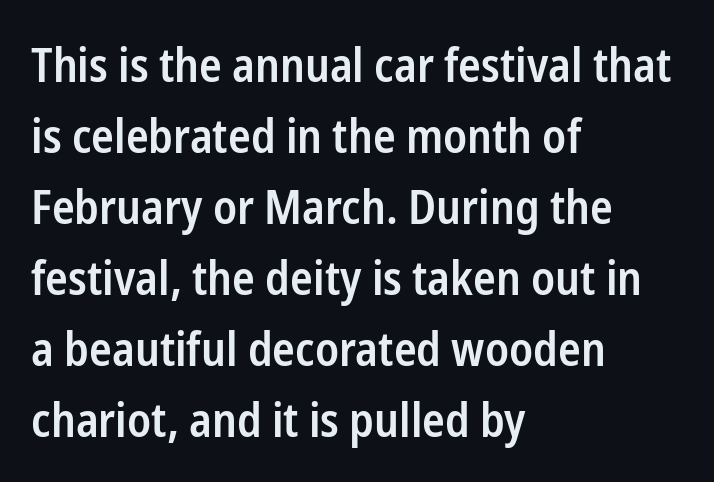
{"serif": "no", "italic": "no", "bold": "semi", "weight": "semibold", "width": "condensed", "stroke_contrast": "low", "x_height": "medium", "monospaced": "no", "underline": "no", "align": "left", "line_spacing": "normal", "line_spacing_ratio": 1.51, "letter_spacing": "normal", "letter_spacing_em": 0.0, "glyph_px": 47}
